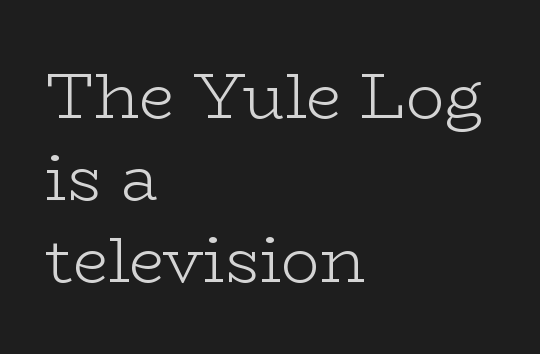
The image shows 64 px light, wide serif type, upright; set left-aligned, normal line spacing (1.28x), normal letter spacing, not underlined; low stroke contrast and a medium x-height.
